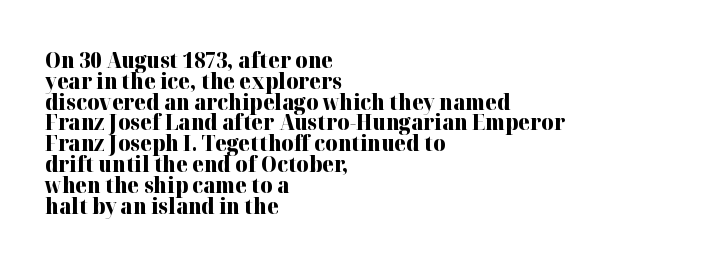
Q: Is the text bold? A: Yes.
Q: Is the text italic (slanted)? A: No, it is upright.
Q: Is the text underlined? A: No.
Q: How is the paragraph aligned? A: Left-aligned.
Q: Is the spacing between letters normal or unusually wide? A: Normal.
Q: Is the spacing between lines tight, normal or loose? A: Tight.
